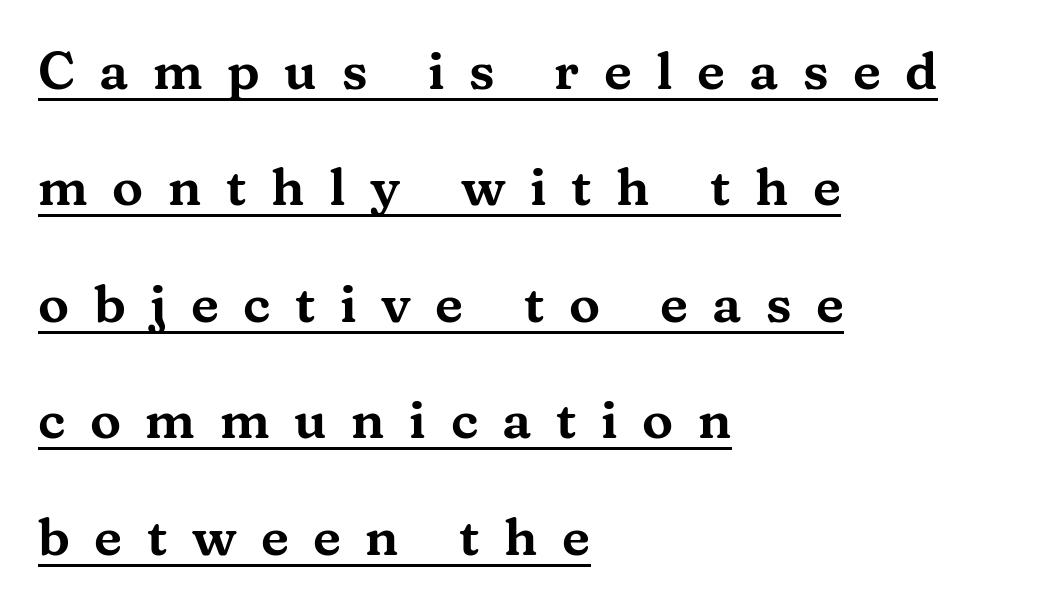
The image shows 52 px wide serif type, upright; set left-aligned, loose line spacing (2.24x), unusually wide letter spacing (+0.47 em), underlined; medium stroke contrast and a medium x-height.
